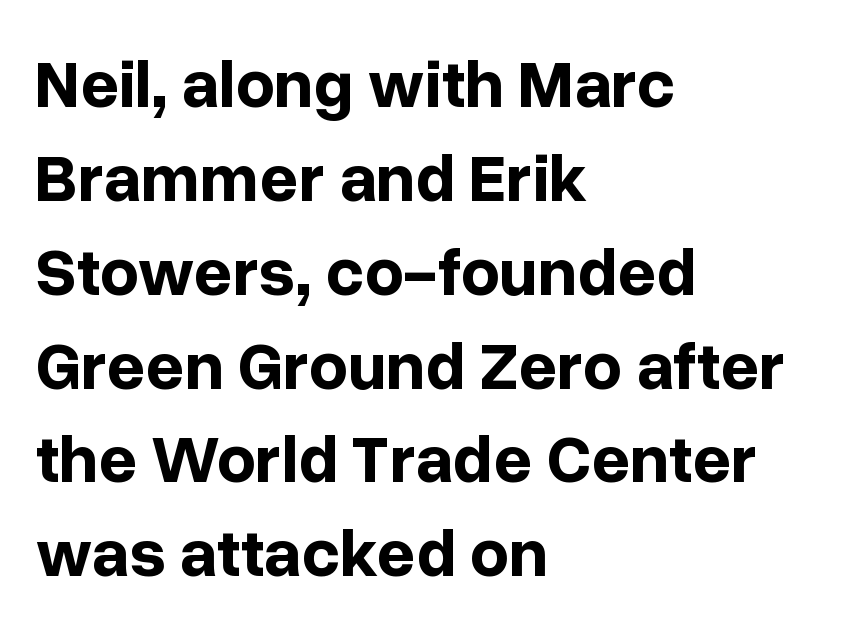
{"serif": "no", "italic": "no", "bold": "yes", "weight": "bold", "width": "normal", "stroke_contrast": "low", "x_height": "medium", "monospaced": "no", "underline": "no", "align": "left", "line_spacing": "normal", "line_spacing_ratio": 1.38, "letter_spacing": "normal", "letter_spacing_em": 0.0, "glyph_px": 68}
